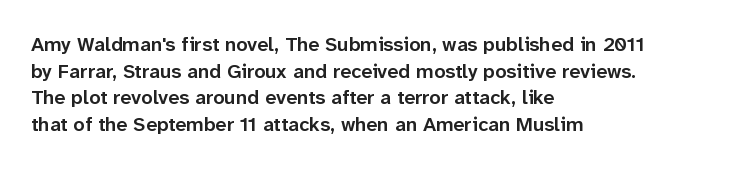
The specimen omits any rule beneath the text block's lines. Ordinary non-slanted type is in use. The tracking reads as untouched default to a designer's eye. Casual observation: everything's shoved over to the left. Honestly, the row spacing looks completely unremarkable.
